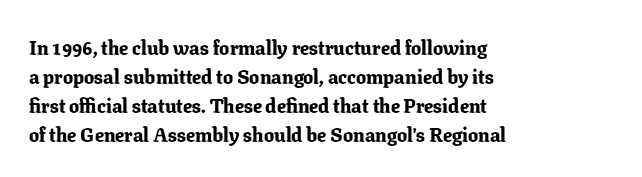
Style check: upright. The block of text has a typical density, with ordinary space between rows. The words here are not underlined. The paragraph shown leans on its left margin. The gaps between neighbouring characters are ordinary and unremarkable.
